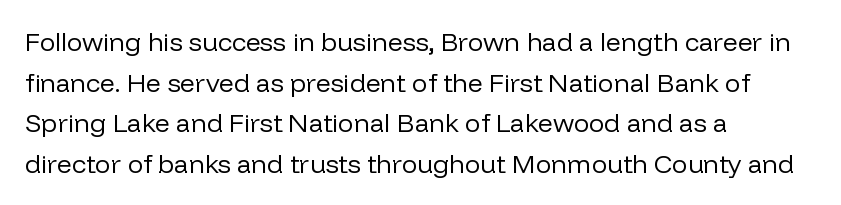
The image shows 26 px text type, upright; set left-aligned, normal line spacing (1.56x), normal letter spacing, not underlined.
